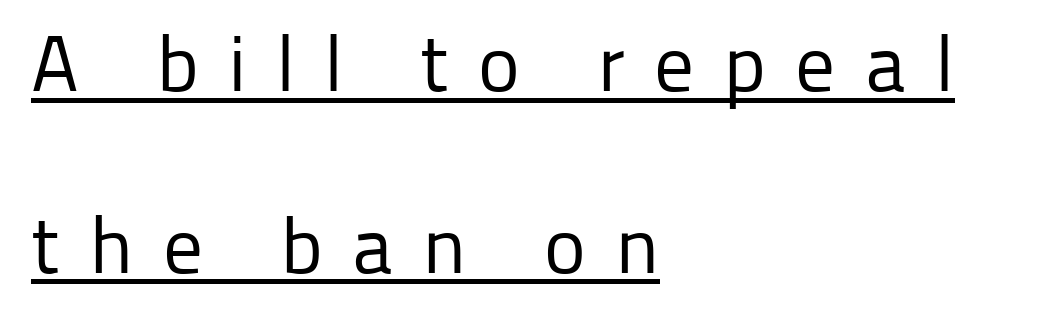
{"serif": "no", "italic": "no", "bold": "no", "weight": "regular", "width": "normal", "stroke_contrast": "low", "x_height": "medium", "monospaced": "no", "underline": "yes", "align": "left", "line_spacing": "loose", "line_spacing_ratio": 2.3, "letter_spacing": "wide", "letter_spacing_em": 0.37, "glyph_px": 79}
